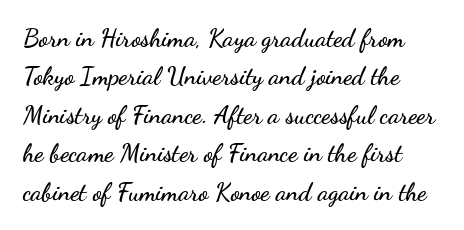
Any mark beneath the type? The region is blank. Spacing between characters is what you'd get straight out of the box. One glance says typical: line gaps are just what's usual.
